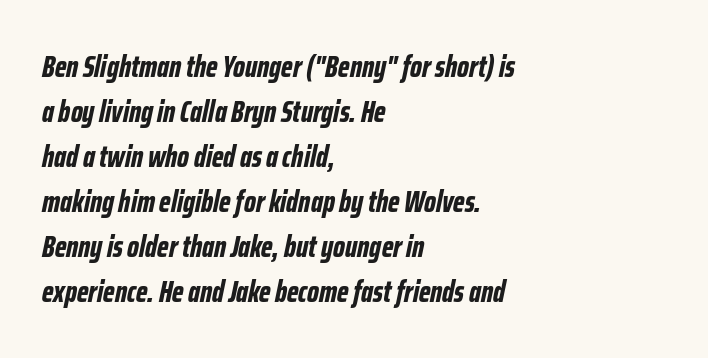
Q: Is the text bold? A: Yes.
Q: Is the text italic (slanted)? A: Yes, it leans right by about 12 degrees.
Q: Is the text underlined? A: No.
Q: How is the paragraph aligned? A: Left-aligned.
Q: Is the spacing between letters normal or unusually wide? A: Normal.
Q: Is the spacing between lines tight, normal or loose? A: Normal.
Q: Width (condensed, normal, or wide)? A: Condensed.
Q: Stroke contrast? A: Low.
Q: x-height? A: Medium.
Q: Monospaced? A: No.
